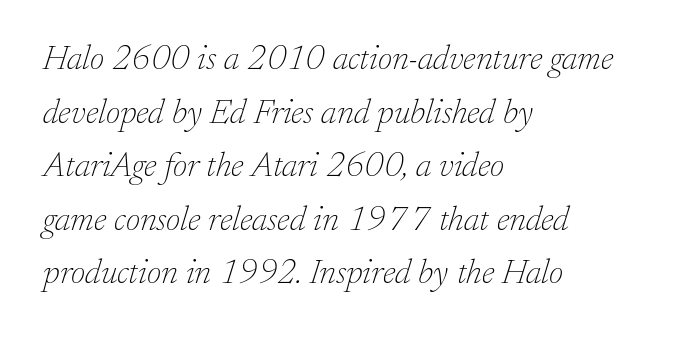
Q: Is the text bold? A: No.
Q: Is the text italic (slanted)? A: Yes, it leans right by about 17 degrees.
Q: Is the typeface a serif or a sans-serif typeface? A: Serif.
Q: Is the text underlined? A: No.
Q: How is the paragraph aligned? A: Left-aligned.
Q: Is the spacing between letters normal or unusually wide? A: Normal.
Q: Is the spacing between lines tight, normal or loose? A: Normal.
Q: Width (condensed, normal, or wide)? A: Normal.
Q: Stroke contrast? A: Low.
Q: x-height? A: Small.
Q: Monospaced? A: No.
